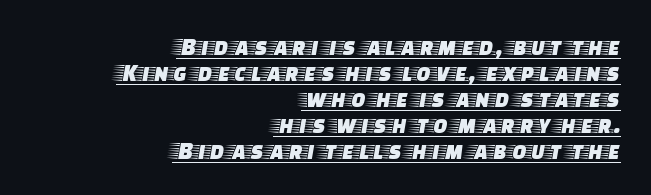
{"underline": "yes", "align": "right", "line_spacing": "tight", "line_spacing_ratio": 1.0, "letter_spacing": "normal", "letter_spacing_em": 0.0, "glyph_px": 26}
